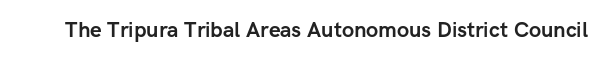
The image shows 21 px bold type, upright; set normal letter spacing, not underlined.
